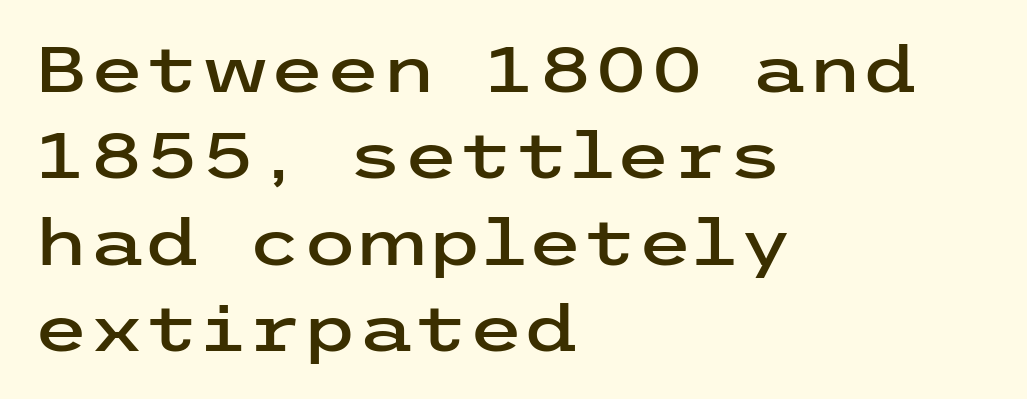
{"serif": "no", "italic": "no", "width": "wide", "stroke_contrast": "low", "x_height": "medium", "underline": "no", "align": "left", "line_spacing": "normal", "line_spacing_ratio": 1.35, "letter_spacing": "normal", "letter_spacing_em": 0.0, "glyph_px": 64}
